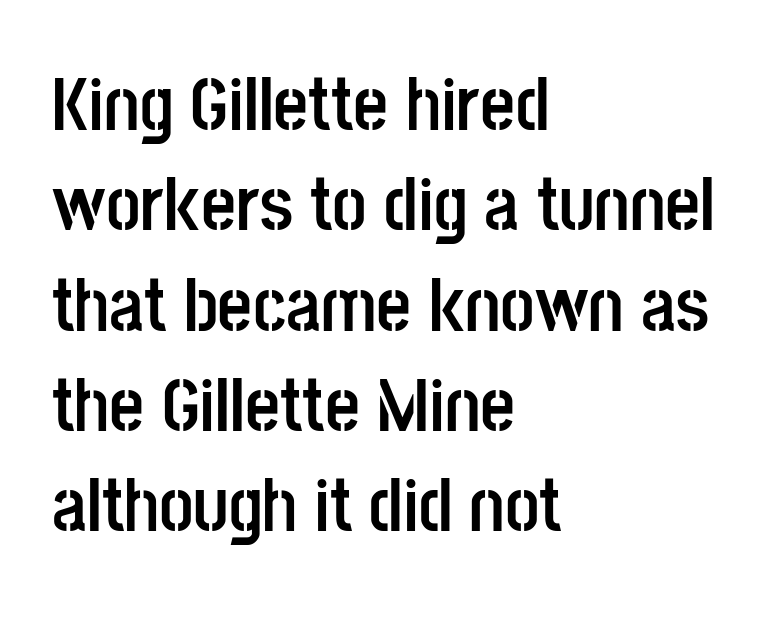
The image shows 76 px semibold, condensed sans-serif type, upright; set left-aligned, normal line spacing (1.32x), normal letter spacing, not underlined; low stroke contrast and a large x-height.
